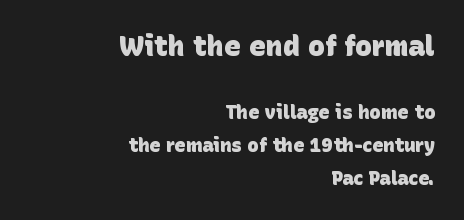
{"serif": "no", "bold": "yes", "weight": "heavy", "width": "normal", "stroke_contrast": "low", "x_height": "large", "monospaced": "no", "underline": "no", "align": "right", "line_spacing_ratio": 1.74, "letter_spacing": "normal", "letter_spacing_em": 0.0, "larger_block": "first", "size_ratio": 1.47, "glyph_px": 28}
